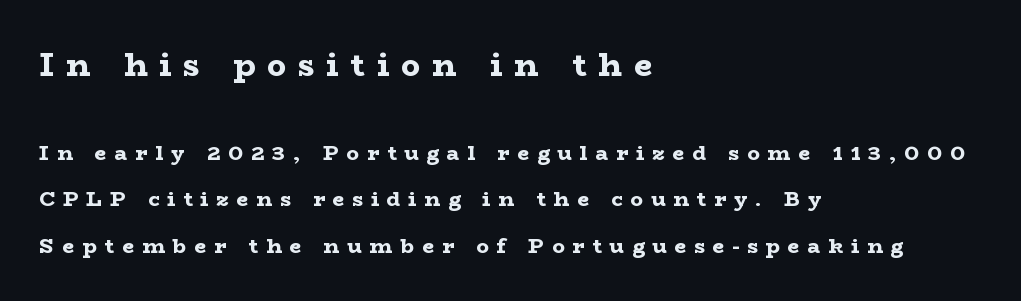
This rendering uses left alignment, leaving the right contour irregular. Rule under the text: the space is simply empty. The letters advance in unequal steps, a hallmark of proportional type. The designer gave the opening block more size than the closing block.
